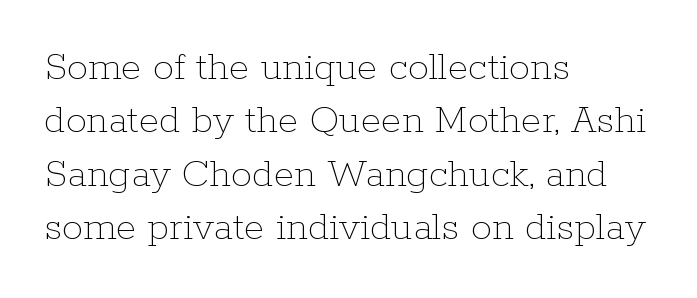
The rendering uses natural spacing where letterforms have individual widths. Descenders are the only things crossing below the line. Is the letter spacing exaggerated? No — it looks like the ordinary default. Visually the block forms a straight wall on the left and a jagged coastline on the right. This is not heavy type; no bold has been used.
